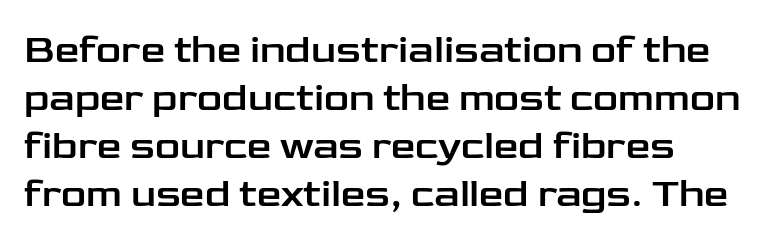
{"serif": "no", "italic": "no", "width": "wide", "stroke_contrast": "low", "x_height": "medium", "monospaced": "no", "underline": "no", "line_spacing_ratio": 1.23, "letter_spacing": "normal", "letter_spacing_em": 0.0, "glyph_px": 39}
